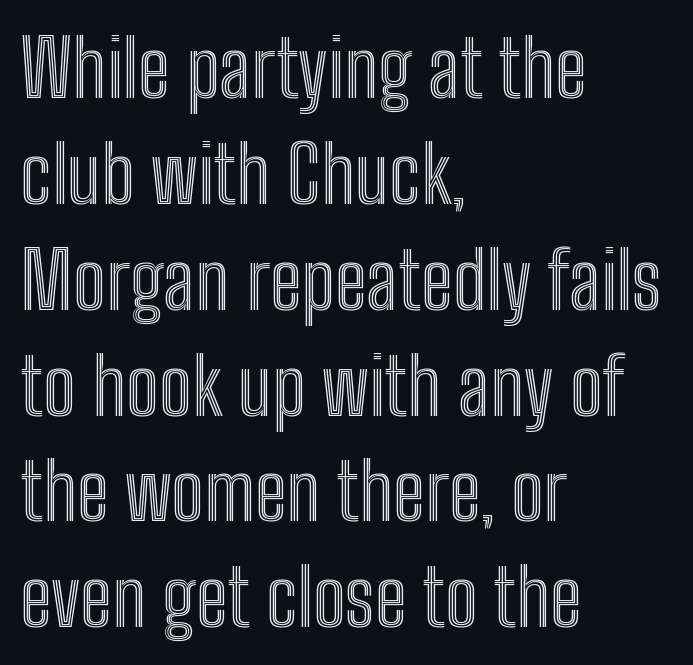
Every stem runs plumb, perpendicular to the baseline. Summary of vertical rhythm: regular, with standard interline spacing. Alignment: flush left. These lines keep a tight, regular rhythm from letter to letter.
